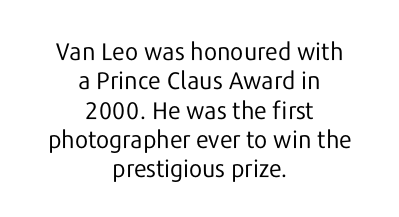
{"italic": "no", "bold": "no", "underline": "no", "align": "center", "line_spacing_ratio": 1.22, "letter_spacing": "normal", "letter_spacing_em": 0.0, "glyph_px": 24}
